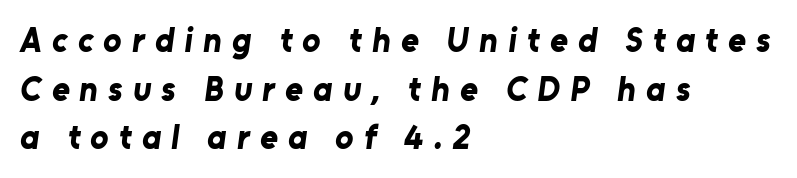
Q: Is the text bold? A: Yes.
Q: Is the typeface a serif or a sans-serif typeface? A: Sans-serif.
Q: Is the text underlined? A: No.
Q: How is the paragraph aligned? A: Left-aligned.
Q: Is the spacing between letters normal or unusually wide? A: Unusually wide.
Q: Is the spacing between lines tight, normal or loose? A: Normal.
Q: Width (condensed, normal, or wide)? A: Normal.
Q: Stroke contrast? A: Low.
Q: x-height? A: Medium.
Q: Monospaced? A: No.
